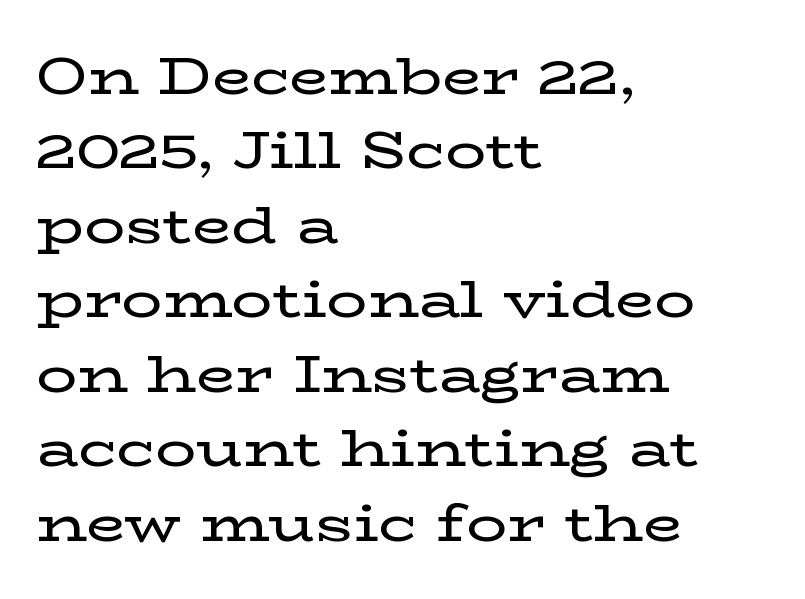
{"serif": "yes", "italic": "no", "width": "wide", "stroke_contrast": "low", "x_height": "medium", "monospaced": "no", "underline": "no", "align": "left", "line_spacing": "normal", "line_spacing_ratio": 1.46, "letter_spacing": "normal", "letter_spacing_em": 0.0, "glyph_px": 51}
